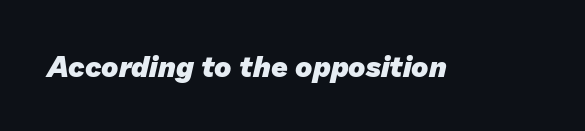
The image shows 29 px heavy sans-serif type; set normal letter spacing, not underlined; low stroke contrast and a medium x-height.
